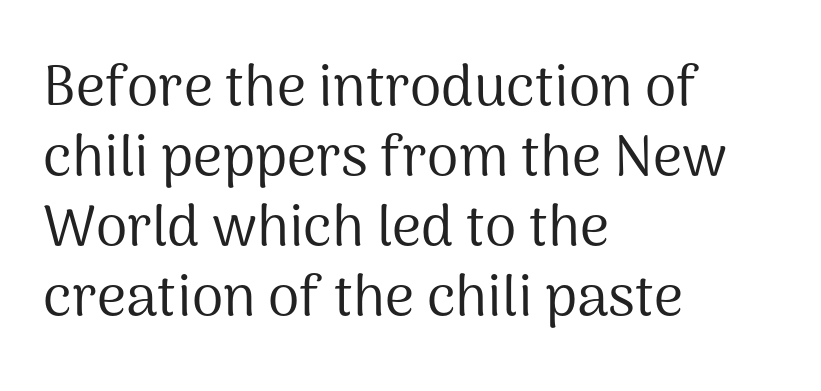
Q: Is the text bold? A: No.
Q: Is the text italic (slanted)? A: No, it is upright.
Q: Is the typeface a serif or a sans-serif typeface? A: Sans-serif.
Q: Is the text underlined? A: No.
Q: How is the paragraph aligned? A: Left-aligned.
Q: Is the spacing between letters normal or unusually wide? A: Normal.
Q: Width (condensed, normal, or wide)? A: Normal.
Q: Stroke contrast? A: Medium.
Q: x-height? A: Medium.
Q: Monospaced? A: No.
